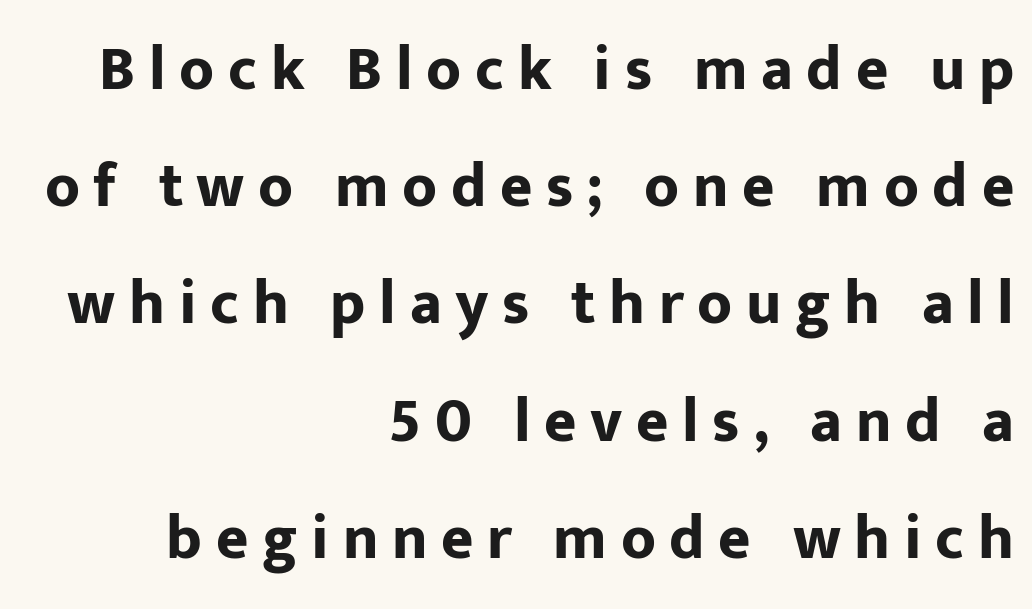
{"serif": "no", "italic": "no", "bold": "yes", "weight": "bold", "width": "normal", "stroke_contrast": "low", "x_height": "medium", "monospaced": "no", "underline": "no", "align": "right", "line_spacing_ratio": 1.89, "letter_spacing": "wide", "letter_spacing_em": 0.22, "glyph_px": 62}
